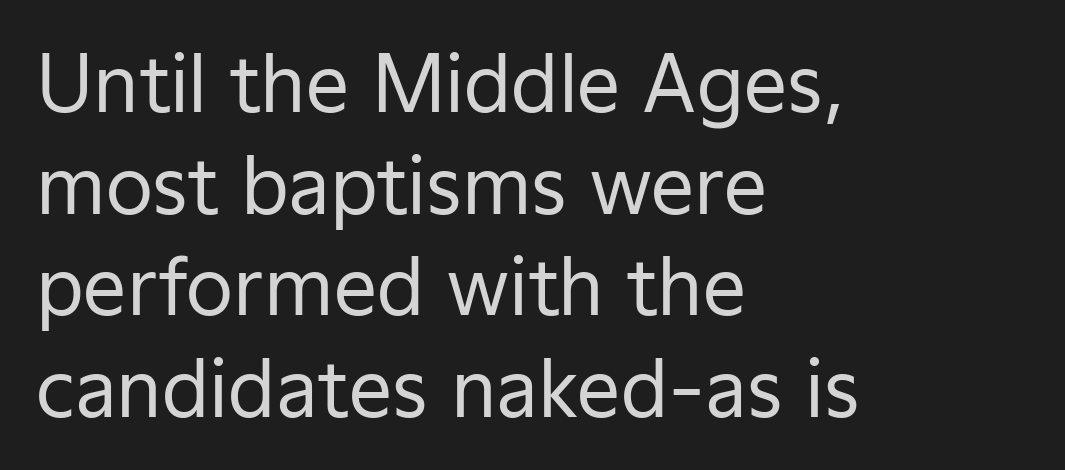
Looks like regular typesetting: each glyph gets only the width it needs. Does the leading feel generous? No, just average. The specimen omits any rule beneath the text block's lines. Notice how the stems are strictly vertical — no italics here. Is the letter spacing exaggerated? No — it looks like the ordinary default. Where is the straight margin? On the left.
